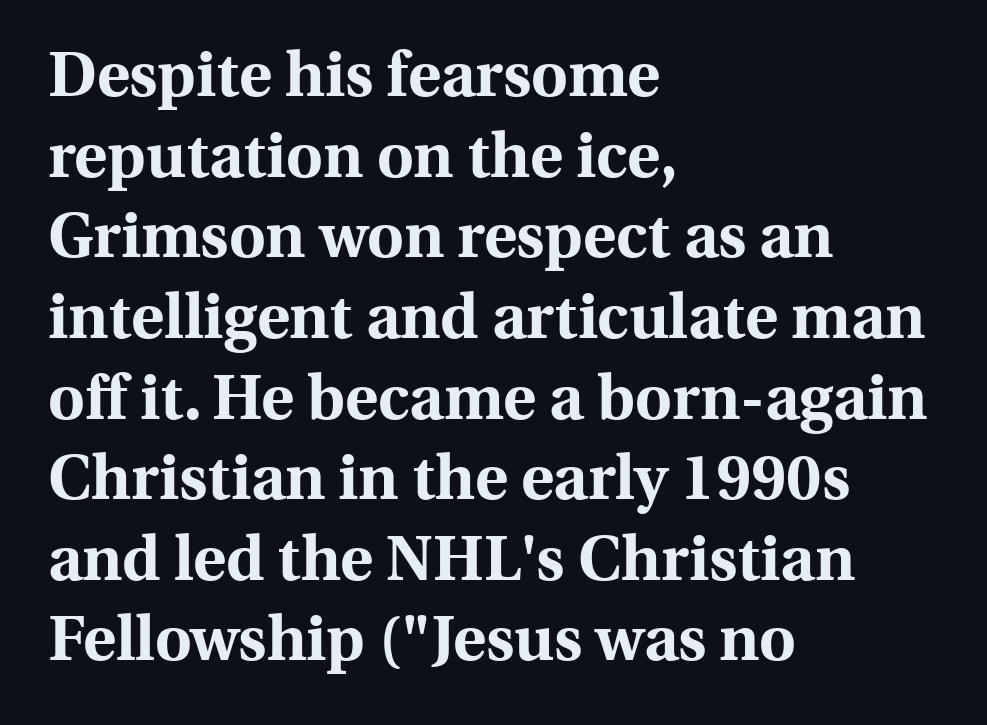
{"serif": "yes", "italic": "no", "bold": "yes", "weight": "bold", "width": "normal", "x_height": "medium", "monospaced": "no", "underline": "no", "align": "left", "line_spacing": "normal", "line_spacing_ratio": 1.28, "letter_spacing": "normal", "letter_spacing_em": 0.0, "glyph_px": 63}
